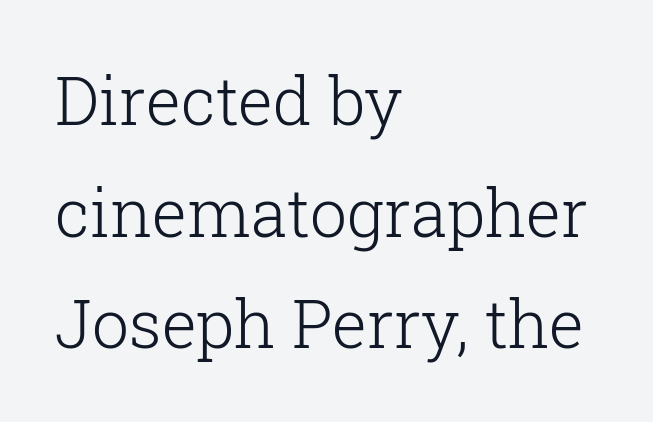
Q: Is the text bold? A: No.
Q: Is the text italic (slanted)? A: No, it is upright.
Q: Is the typeface a serif or a sans-serif typeface? A: Serif.
Q: Is the text underlined? A: No.
Q: How is the paragraph aligned? A: Left-aligned.
Q: Is the spacing between letters normal or unusually wide? A: Normal.
Q: Is the spacing between lines tight, normal or loose? A: Normal.
Q: Width (condensed, normal, or wide)? A: Normal.
Q: Stroke contrast? A: Low.
Q: x-height? A: Medium.
Q: Monospaced? A: No.
